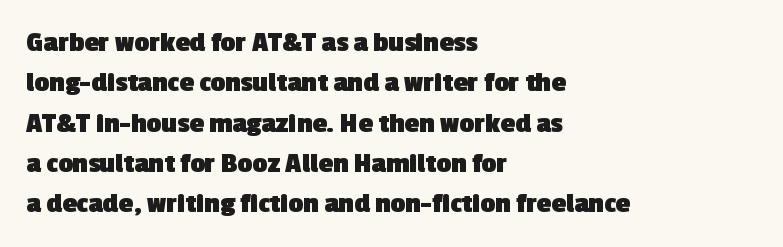
{"serif": "no", "bold": "yes", "weight": "heavy", "width": "normal", "x_height": "medium", "monospaced": "no", "underline": "no", "align": "left", "line_spacing": "normal", "line_spacing_ratio": 1.39, "letter_spacing": "normal", "letter_spacing_em": 0.0, "glyph_px": 29}
